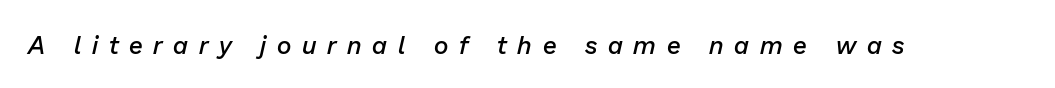
Q: Is the text bold? A: Semi-bold.
Q: Is the text italic (slanted)? A: Yes, it leans right by about 13 degrees.
Q: Is the text underlined? A: No.
Q: Is the spacing between letters normal or unusually wide? A: Unusually wide.
